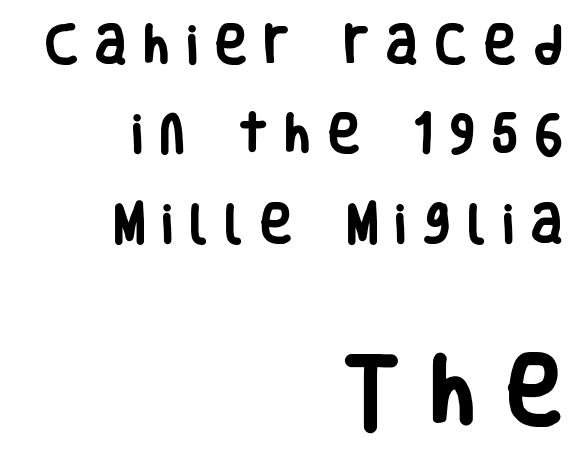
The image shows 76 px heavy, condensed sans-serif type, upright; set right-aligned, loose line spacing (2.08x), unusually wide letter spacing (+0.41 em), not underlined; the second (bottom) block is 1.77x larger; low stroke contrast and a large x-height.
